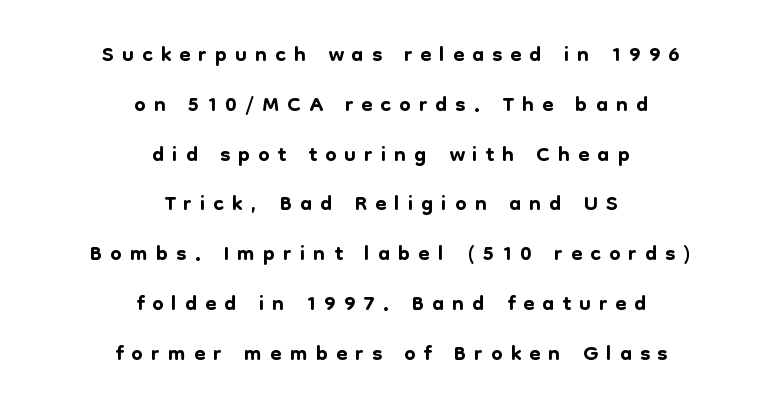
Q: Is the text italic (slanted)? A: No, it is upright.
Q: Is the typeface a serif or a sans-serif typeface? A: Sans-serif.
Q: Is the text underlined? A: No.
Q: How is the paragraph aligned? A: Centered.
Q: Is the spacing between letters normal or unusually wide? A: Unusually wide.
Q: Is the spacing between lines tight, normal or loose? A: Normal.
Q: Width (condensed, normal, or wide)? A: Normal.
Q: Stroke contrast? A: Low.
Q: x-height? A: Medium.
Q: Monospaced? A: No.
